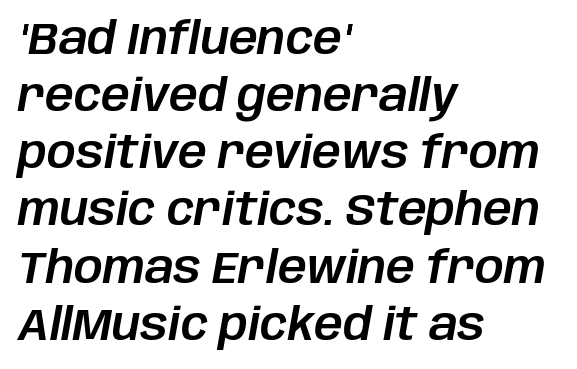
Is the letter spacing exaggerated? No — it looks like the ordinary default. The space beneath each line is pristine and unruled. A typesetter would call this proportional, since set widths differ per character. This is oblique type, the kind used for emphasis or titles. A classic flush-left, rag-right setting is used for this passage.
